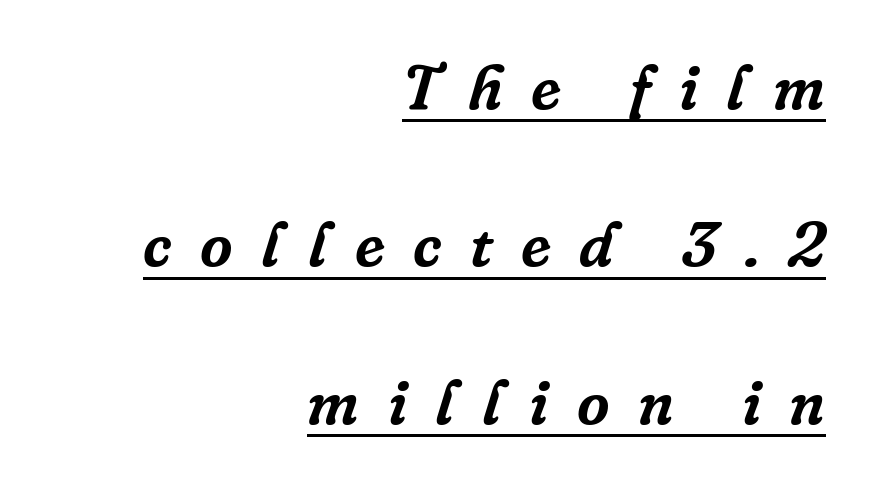
The image shows 63 px serif type, italic (leaning right); set right-aligned, loose line spacing (2.5x), unusually wide letter spacing (+0.45 em), underlined; low stroke contrast and a medium x-height.
